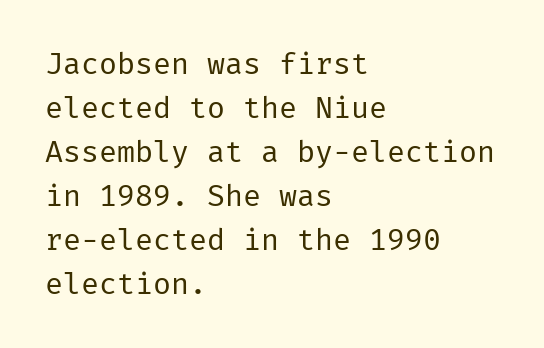
The image shows 30 px regular-weight sans-serif type, upright; set left-aligned, normal line spacing (1.47x), normal letter spacing, not underlined; low stroke contrast and a medium x-height.
